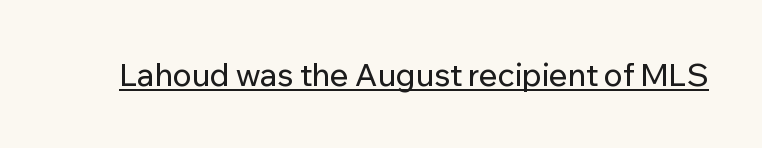
The image shows 31 px sans-serif type, upright; set normal letter spacing, underlined; low stroke contrast and a medium x-height.
